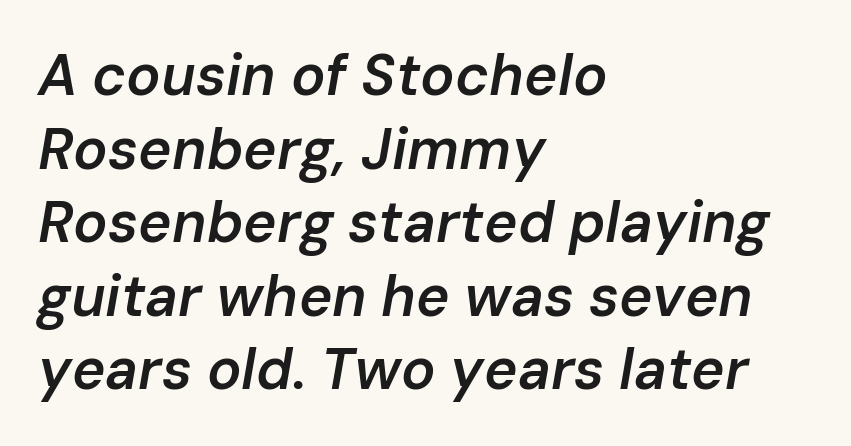
The image shows 57 px semibold type, italic (leaning right); set left-aligned, normal line spacing (1.29x), normal letter spacing, not underlined; low stroke contrast and a medium x-height.
